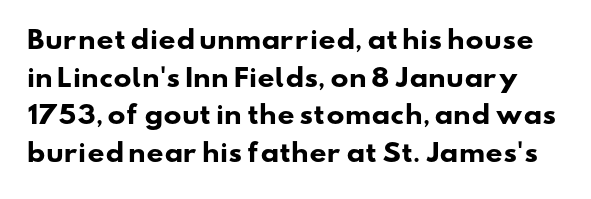
{"bold": "yes", "underline": "no", "line_spacing": "normal", "line_spacing_ratio": 1.57, "letter_spacing": "normal", "letter_spacing_em": 0.0, "glyph_px": 24}
